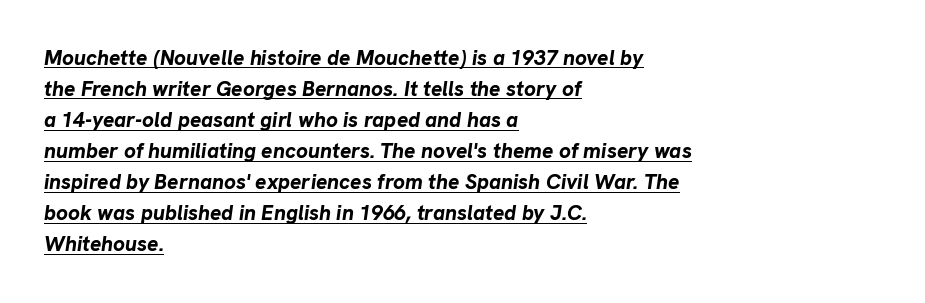
The font's italic variant was chosen for this text. A baseline rule has been typeset under these characters. Tracking value appears to be zero — textbook default spacing. The paragraph has a hard left edge and a soft right edge.
